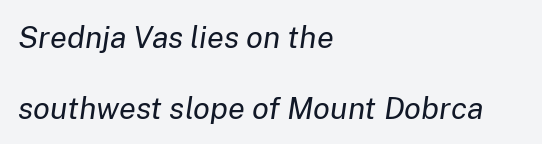
{"italic": "yes", "lean": "right", "slant_degrees": 8, "bold": "no", "weight": "regular", "width": "normal", "stroke_contrast": "low", "x_height": "medium", "monospaced": "no", "underline": "no", "align": "left", "line_spacing": "loose", "line_spacing_ratio": 2.28, "letter_spacing": "normal", "letter_spacing_em": 0.0, "glyph_px": 31}
